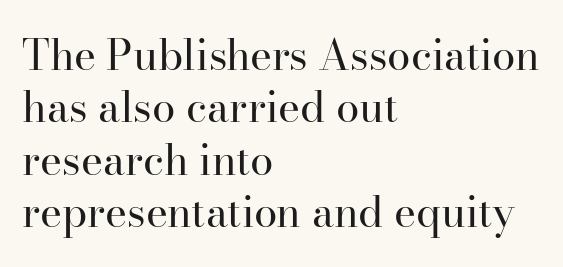
Character widths vary here, with narrow letters taking less room than wide ones. Leading matches the norm, producing a regular column. When letters stand straight like this, we call the style roman or upright. The passage shown is not bold in any degree.
